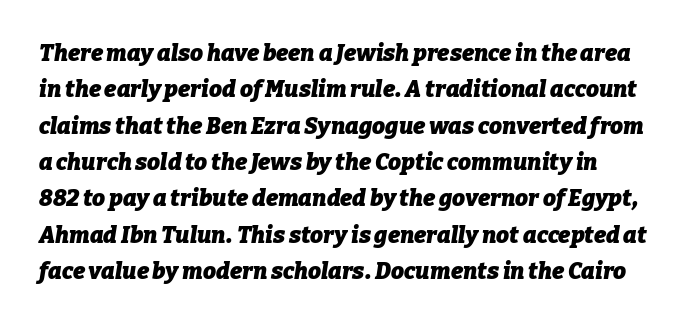
Caption: bold face, heavy strokes. Students, note that the glyphs here touch the page at normal intervals. Decoration check: the copy has no underline. Rows of type keep a routine distance in the vertical direction. The axis of the letterforms is tilted away from vertical.
